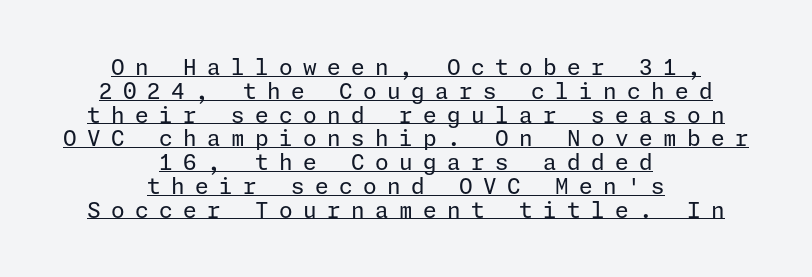
The horizontal fit of the characters is loose and conspicuously gappy. You could barely slide anything between these rows. Do the letters lean? They stand straight. Every row of glyphs is offset so its center matches the block's center. Decoration check: the copy is underlined. The weight would be labelled regular, book, light, or lighter still.
